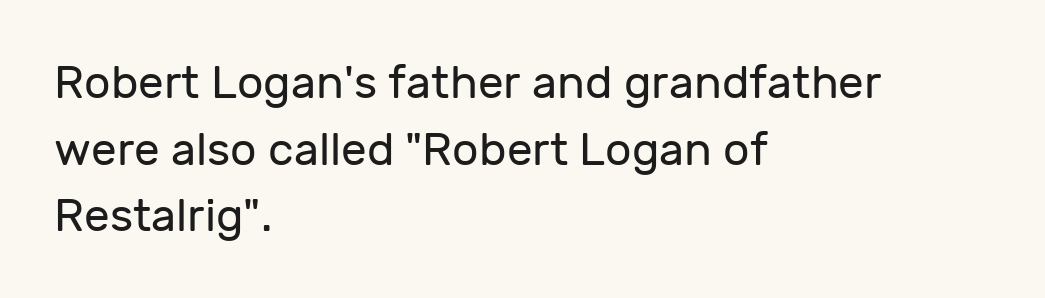
Q: Is the text bold? A: No.
Q: Is the text italic (slanted)? A: No, it is upright.
Q: Is the typeface a serif or a sans-serif typeface? A: Sans-serif.
Q: Is the text underlined? A: No.
Q: How is the paragraph aligned? A: Left-aligned.
Q: Is the spacing between letters normal or unusually wide? A: Normal.
Q: Is the spacing between lines tight, normal or loose? A: Normal.
Q: Width (condensed, normal, or wide)? A: Normal.
Q: Stroke contrast? A: Low.
Q: x-height? A: Medium.
Q: Monospaced? A: No.
